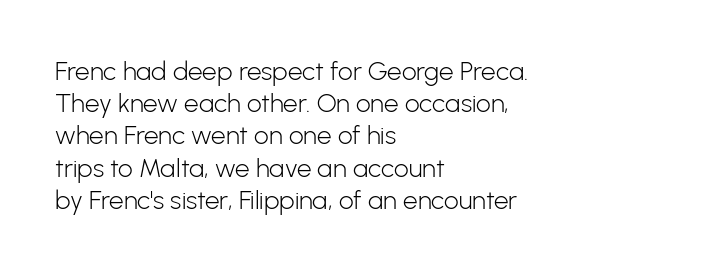
The image shows 26 px text type, upright; set left-aligned, line spacing 1.24x, normal letter spacing, not underlined.
